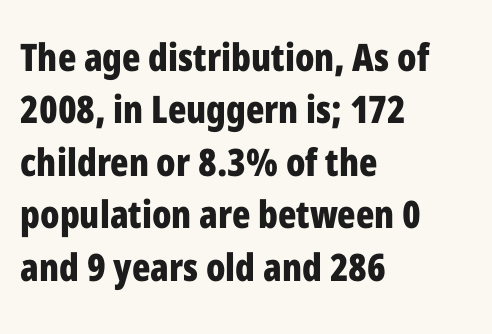
Q: Is the text bold? A: Yes.
Q: Is the text italic (slanted)? A: No, it is upright.
Q: Is the typeface a serif or a sans-serif typeface? A: Sans-serif.
Q: Is the text underlined? A: No.
Q: How is the paragraph aligned? A: Left-aligned.
Q: Is the spacing between letters normal or unusually wide? A: Normal.
Q: Is the spacing between lines tight, normal or loose? A: Normal.
Q: Width (condensed, normal, or wide)? A: Condensed.
Q: Stroke contrast? A: Low.
Q: x-height? A: Medium.
Q: Monospaced? A: No.
